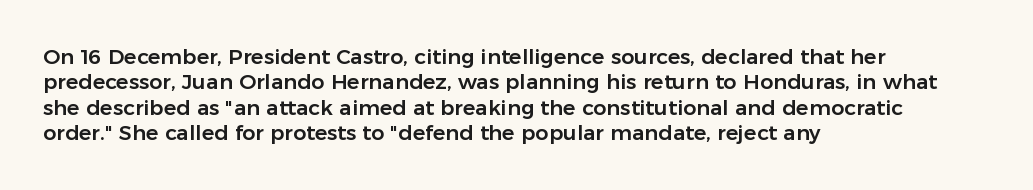
Short and long lines alike share a common starting point at left. Letters rest on an invisible, unmarked baseline. No extra tracking has been applied to these lines. Is there any slant? The stems are plumb.
